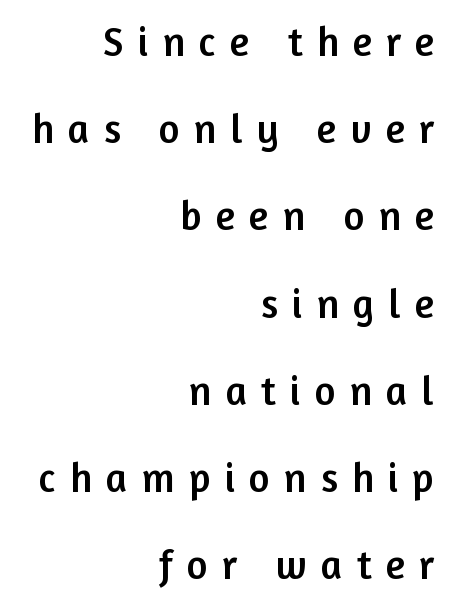
Q: Is the text italic (slanted)? A: No, it is upright.
Q: Is the typeface a serif or a sans-serif typeface? A: Sans-serif.
Q: Is the text underlined? A: No.
Q: How is the paragraph aligned? A: Right-aligned.
Q: Is the spacing between letters normal or unusually wide? A: Unusually wide.
Q: Is the spacing between lines tight, normal or loose? A: Loose.
Q: Width (condensed, normal, or wide)? A: Normal.
Q: Stroke contrast? A: Low.
Q: x-height? A: Medium.
Q: Monospaced? A: No.
